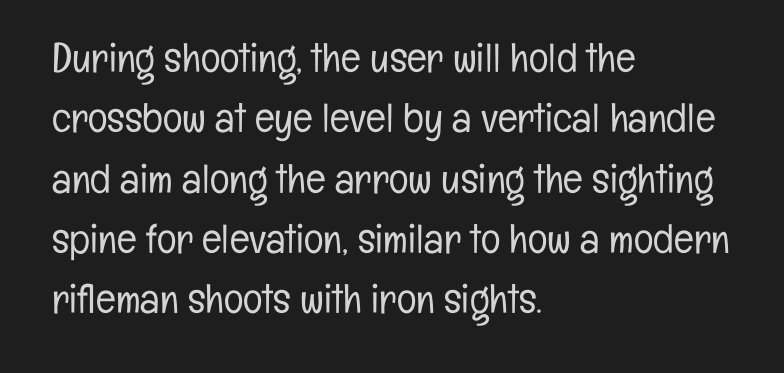
The typeface chosen for these lines omits serifs. Leftover space on each line is placed entirely after the last word. Is there any slant? The stems are plumb. The foot of each line stays bare and open. Weight: in the light-to-regular range. Horizontal bands of white between lines are of average thickness.
